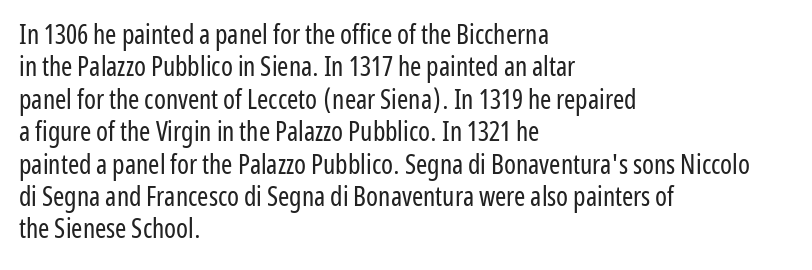
The font is comparable to plain body text, perhaps lighter. Line starts are locked; line ends wander. Nothing unusual about the tracking: characters are spaced as the font intends. The type sits square on the baseline with zero lean. Rule under the text: the space is simply empty.
